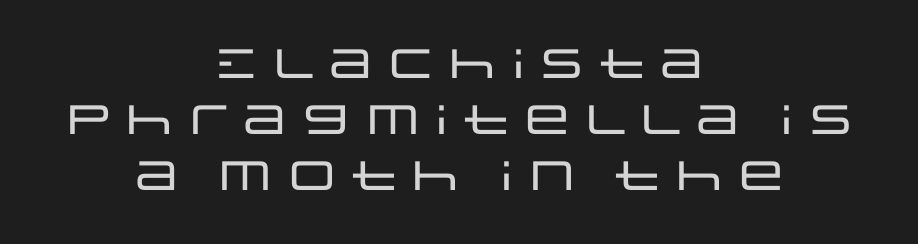
Note: no serifs on the glyphs. Notice how descenders clear the ascenders below comfortably — that's standard leading. The face used here is proportionally spaced, like ordinary book or web type. Is there any slant? The stems are plumb. Characters follow at the spacing the type designer built in. Typeset on center — no edge is straight.
